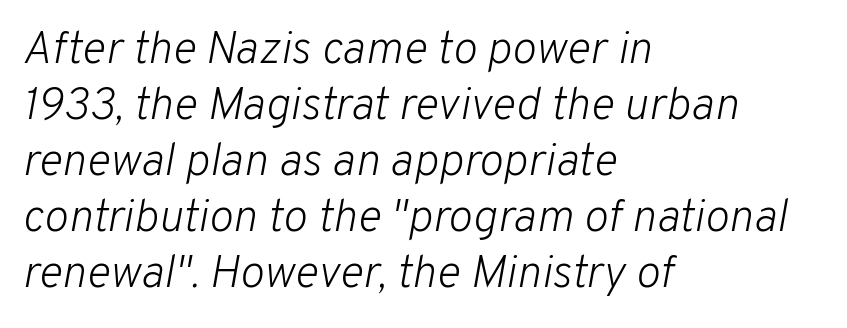
{"italic": "yes", "lean": "right", "slant_degrees": 10, "bold": "no", "weight": "light", "width": "normal", "stroke_contrast": "low", "x_height": "medium", "monospaced": "no", "underline": "no", "align": "left", "line_spacing_ratio": 1.22, "letter_spacing": "normal", "letter_spacing_em": 0.0, "glyph_px": 46}
